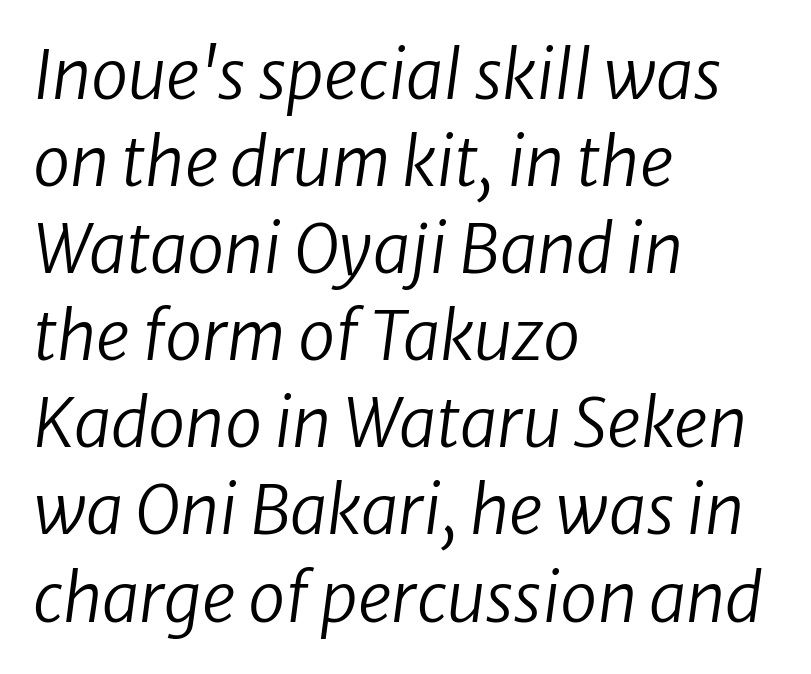
Q: Is the text bold? A: No.
Q: Is the typeface a serif or a sans-serif typeface? A: Sans-serif.
Q: Is the text underlined? A: No.
Q: How is the paragraph aligned? A: Left-aligned.
Q: Is the spacing between letters normal or unusually wide? A: Normal.
Q: Is the spacing between lines tight, normal or loose? A: Normal.
Q: Width (condensed, normal, or wide)? A: Normal.
Q: Stroke contrast? A: Low.
Q: x-height? A: Medium.
Q: Monospaced? A: No.
